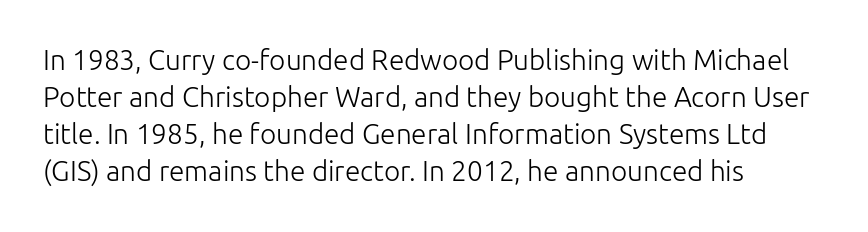
Descenders are the only things crossing below the line. The setting favours the left margin, as ordinary paragraphs usually do. The strokes are not fattened; the text isn't bold. Inter-character spacing is left at the font's built-in metrics.
